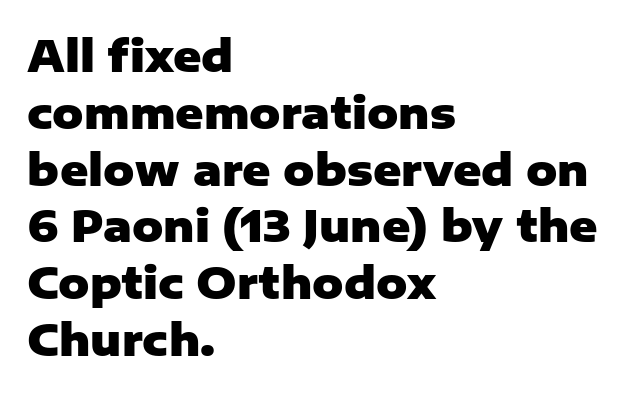
{"serif": "no", "italic": "no", "bold": "yes", "weight": "heavy", "width": "normal", "stroke_contrast": "low", "x_height": "medium", "monospaced": "no", "underline": "no", "align": "left", "line_spacing": "normal", "line_spacing_ratio": 1.32, "letter_spacing": "normal", "letter_spacing_em": 0.0, "glyph_px": 43}
